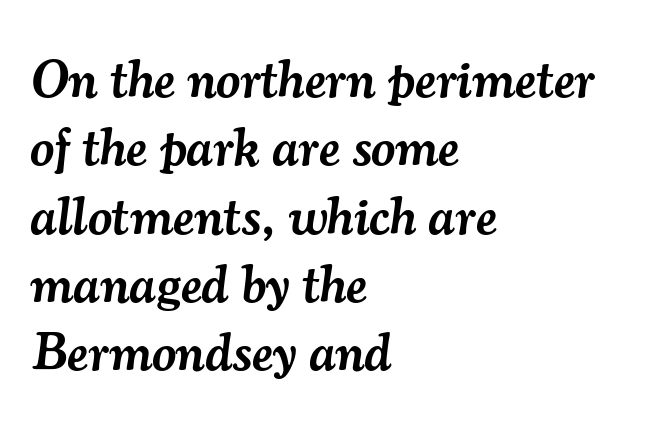
Q: Is the text bold? A: Semi-bold.
Q: Is the text italic (slanted)? A: Yes, it leans right by about 7 degrees.
Q: Is the typeface a serif or a sans-serif typeface? A: Serif.
Q: Is the text underlined? A: No.
Q: How is the paragraph aligned? A: Left-aligned.
Q: Is the spacing between letters normal or unusually wide? A: Normal.
Q: Is the spacing between lines tight, normal or loose? A: Normal.
Q: Width (condensed, normal, or wide)? A: Normal.
Q: Stroke contrast? A: Medium.
Q: x-height? A: Small.
Q: Monospaced? A: No.
